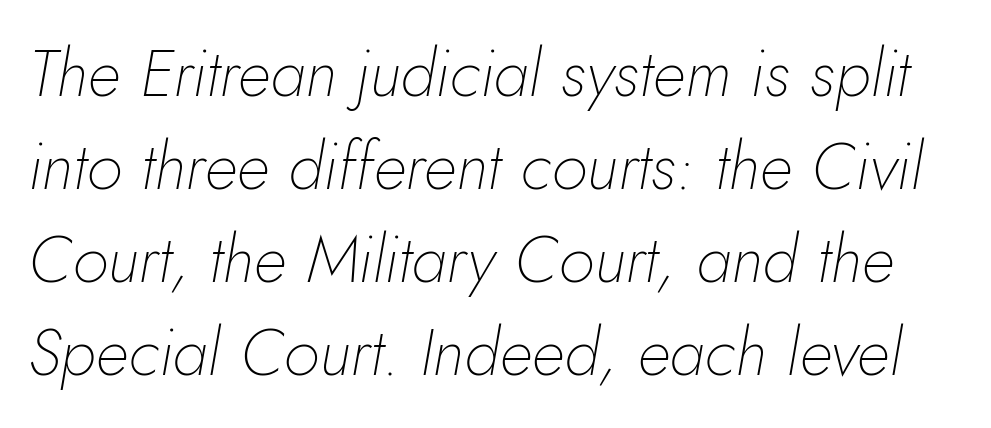
The image shows 66 px thin type, italic (leaning right); set normal line spacing (1.41x), normal letter spacing, not underlined; low stroke contrast and a small x-height.
